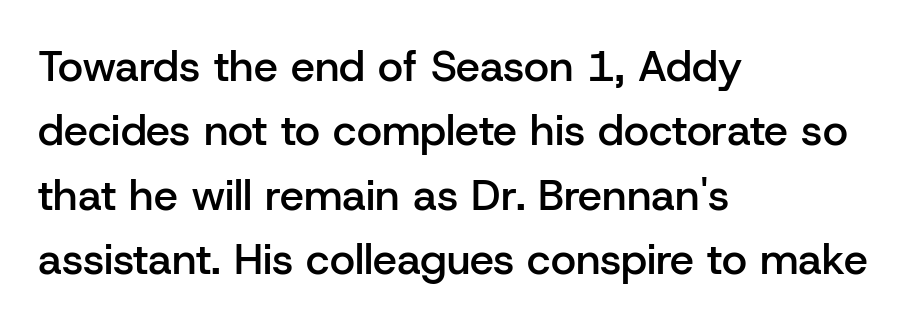
The image shows 43 px semibold sans-serif type, upright; set left-aligned, normal line spacing (1.5x), normal letter spacing, not underlined; low stroke contrast and a medium x-height.
